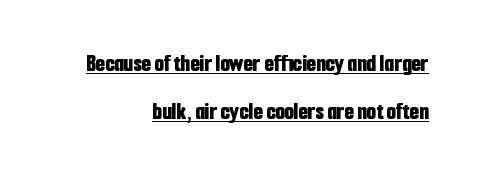
Typeset ragged left — the right edge is the straight one. Caption: standard tracking, unaltered. Summary of vertical rhythm: relaxed, with wide interline spacing. The typesetting leans heavy: a genuine bold. This sample carries an underscore along the baseline area.
